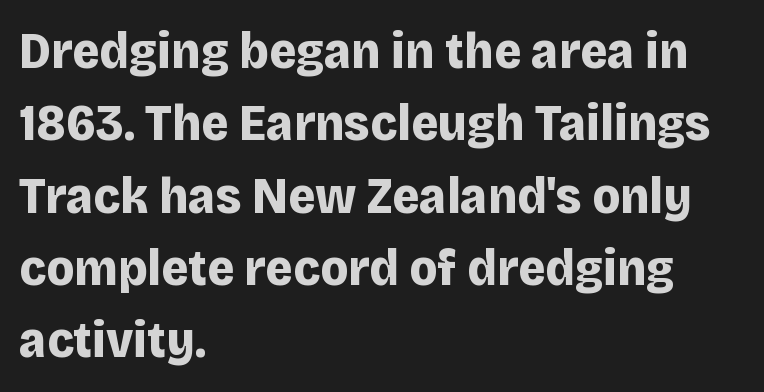
The image shows 52 px bold sans-serif type, upright; set left-aligned, normal line spacing (1.39x), normal letter spacing, not underlined; low stroke contrast and a large x-height.
